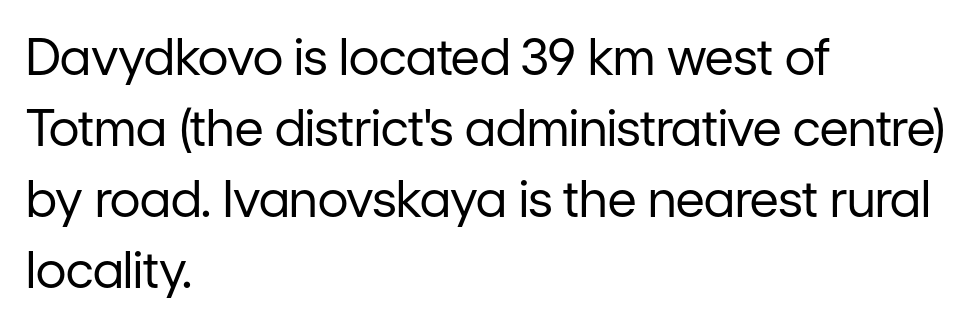
The image shows 50 px regular-weight sans-serif type, upright; set left-aligned, normal line spacing (1.42x), normal letter spacing, not underlined; low stroke contrast and a medium x-height.
